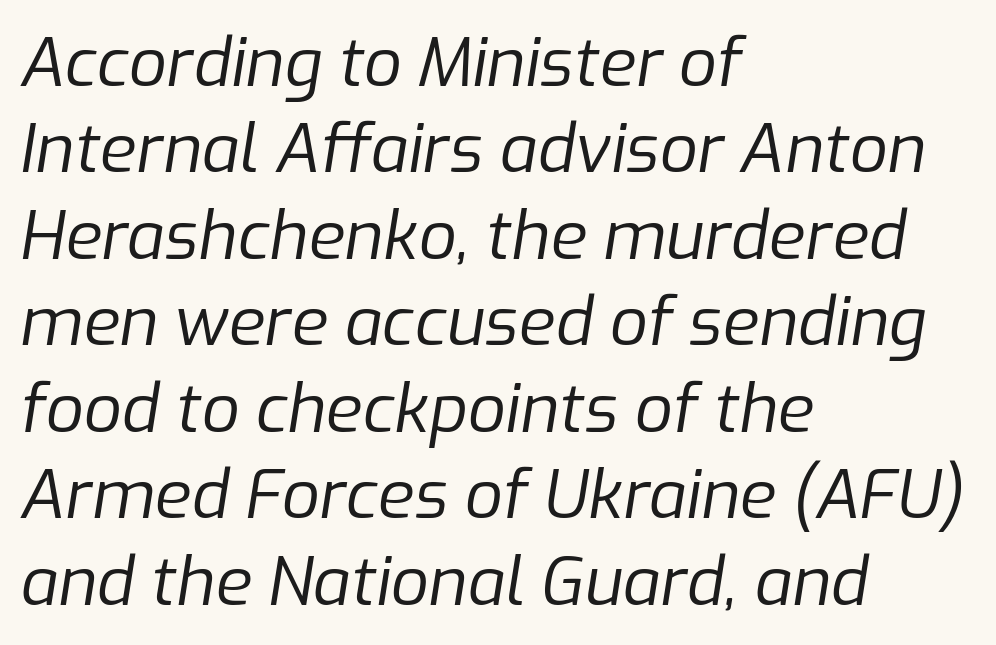
The image shows 67 px regular-weight type, italic (leaning right); set left-aligned, normal line spacing (1.29x), normal letter spacing, not underlined; low stroke contrast and a medium x-height.
